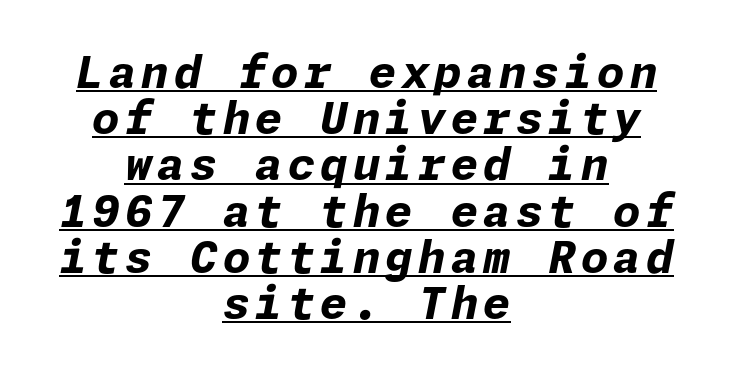
The image shows 44 px bold type, italic (leaning right); set centered, tight line spacing (1.05x), underlined; low stroke contrast and a medium x-height.
